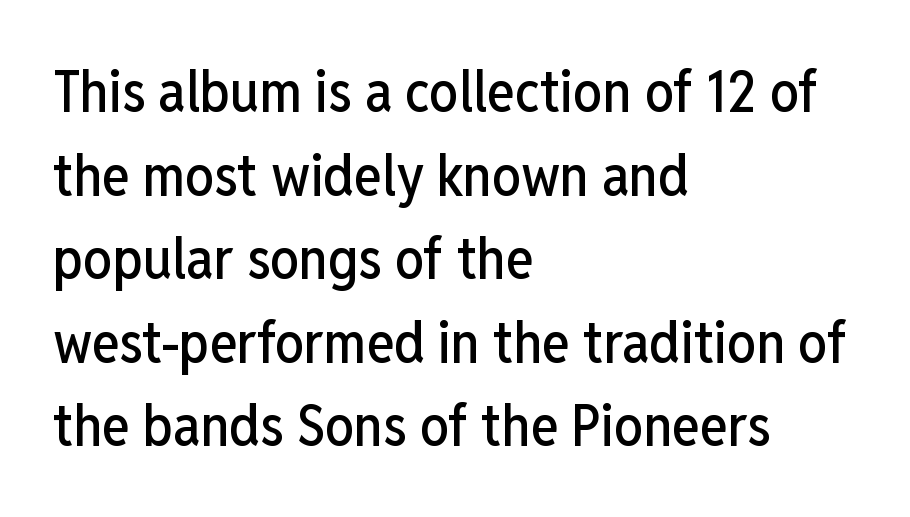
Horizontal bands of white between lines are of average thickness. Italic? Not at all — the glyphs are vertical. Layout note: lines flush left. The type is set solid horizontally, with unmodified tracking. The passage shown is typeset with a sans-serif family. Each row of text sits above clean, open space.
